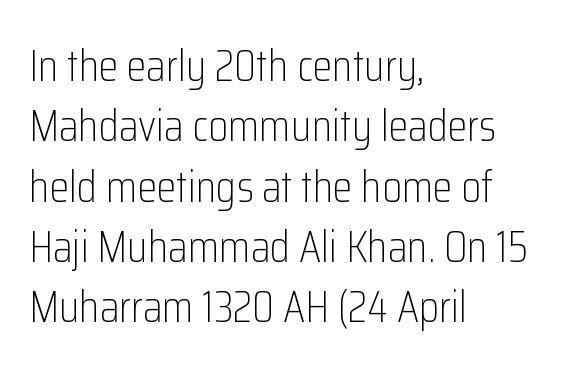
Rows of type keep a routine distance in the vertical direction. Proportional: the letters do not fall into vertical columns. The face looks like a standard text weight, possibly lighter. Type without underlining.
